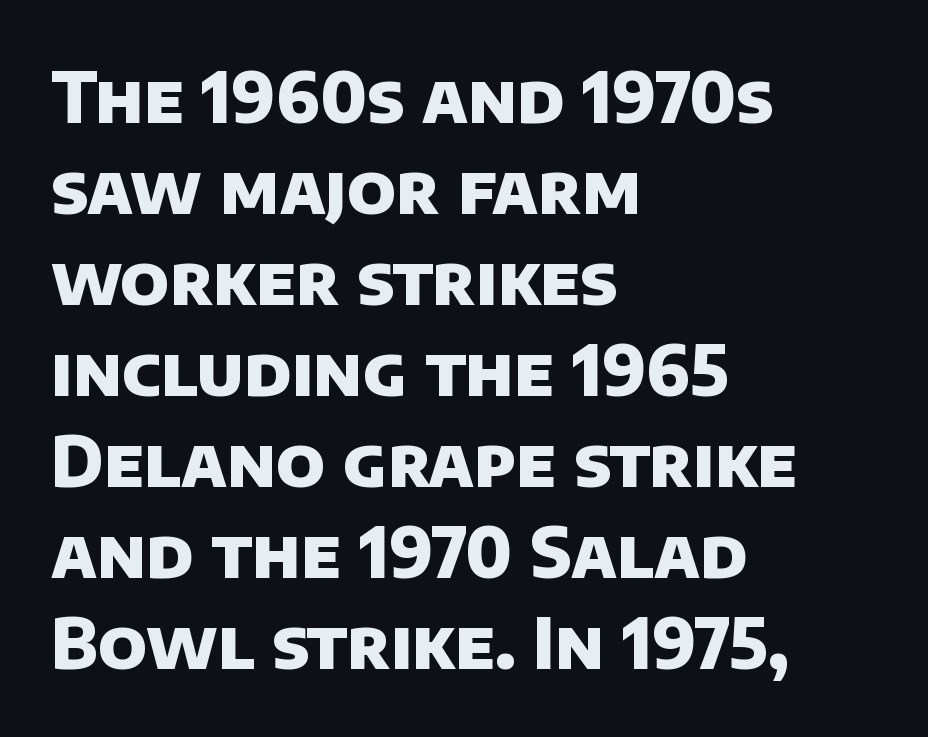
{"serif": "no", "bold": "yes", "weight": "heavy", "width": "normal", "stroke_contrast": "low", "x_height": "large", "monospaced": "no", "underline": "no", "align": "left", "line_spacing": "normal", "line_spacing_ratio": 1.32, "letter_spacing": "normal", "letter_spacing_em": 0.0, "glyph_px": 69}
